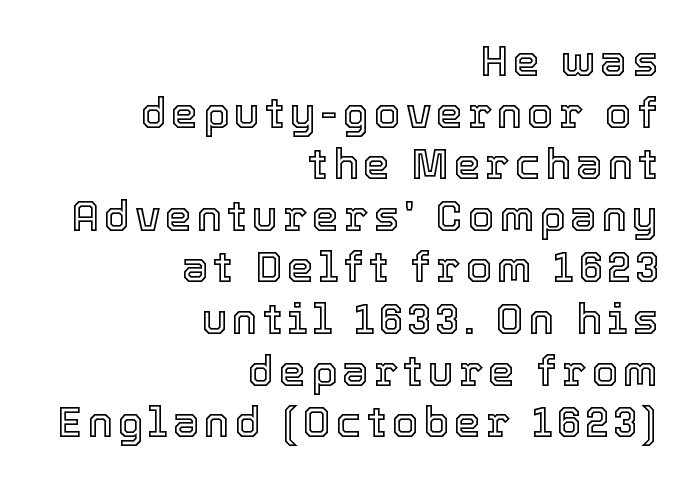
{"italic": "no", "width": "normal", "x_height": "medium", "monospaced": "no", "underline": "no", "align": "right", "line_spacing_ratio": 1.2, "glyph_px": 43}
